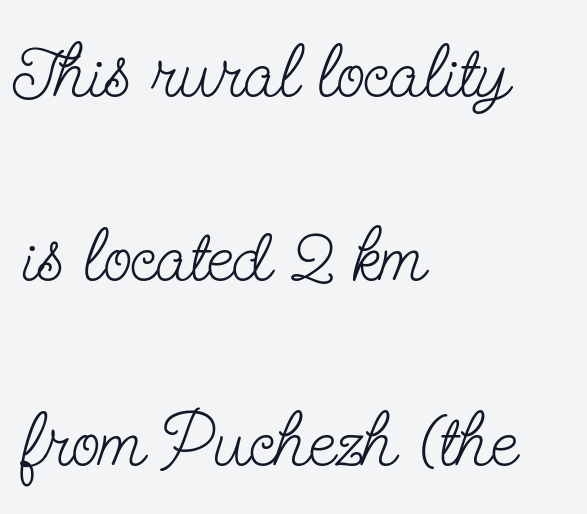
Q: Is the text bold? A: No.
Q: Is the text italic (slanted)? A: Yes.
Q: Is the typeface a serif or a sans-serif typeface? A: Serif.
Q: Is the text underlined? A: No.
Q: How is the paragraph aligned? A: Left-aligned.
Q: Is the spacing between letters normal or unusually wide? A: Normal.
Q: Is the spacing between lines tight, normal or loose? A: Loose.
Q: Width (condensed, normal, or wide)? A: Condensed.
Q: Stroke contrast? A: Low.
Q: x-height? A: Small.
Q: Monospaced? A: No.
